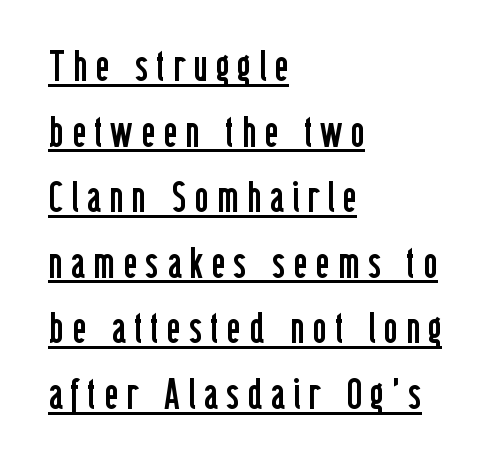
Ordinary non-slanted type is in use. Alignment: flush left. Somebody hit Ctrl+U on this one — the words are underlined. Check where the strokes stop: nothing finishes them off — pure sans. Looks like regular typesetting: each glyph gets only the width it needs.
